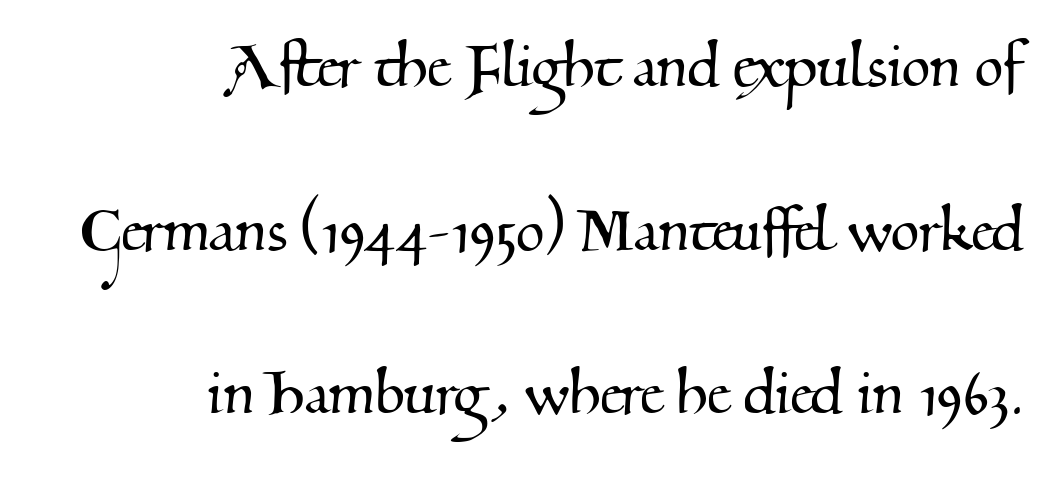
Q: Is the typeface a serif or a sans-serif typeface? A: Serif.
Q: Is the text underlined? A: No.
Q: How is the paragraph aligned? A: Right-aligned.
Q: Is the spacing between letters normal or unusually wide? A: Normal.
Q: Is the spacing between lines tight, normal or loose? A: Loose.
Q: Width (condensed, normal, or wide)? A: Normal.
Q: Stroke contrast? A: Medium.
Q: x-height? A: Small.
Q: Monospaced? A: No.
